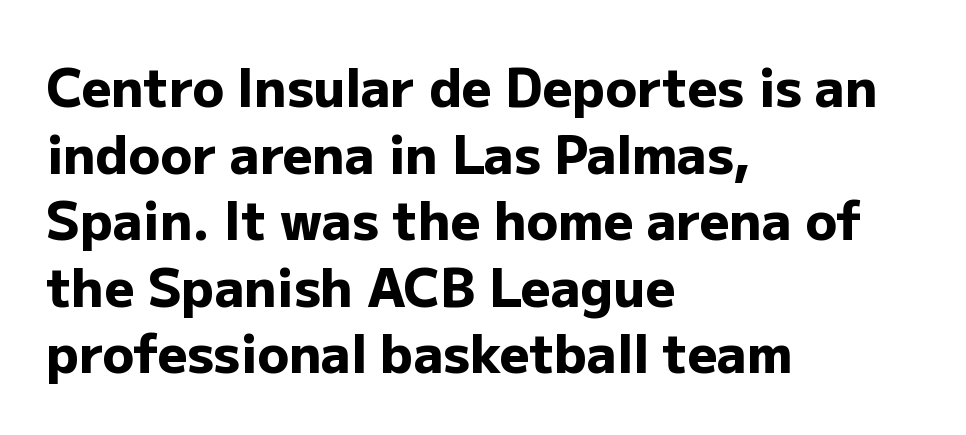
Q: Is the text bold? A: Yes.
Q: Is the text italic (slanted)? A: No, it is upright.
Q: Is the typeface a serif or a sans-serif typeface? A: Sans-serif.
Q: Is the text underlined? A: No.
Q: How is the paragraph aligned? A: Left-aligned.
Q: Is the spacing between letters normal or unusually wide? A: Normal.
Q: Is the spacing between lines tight, normal or loose? A: Normal.
Q: Width (condensed, normal, or wide)? A: Normal.
Q: Stroke contrast? A: Low.
Q: x-height? A: Medium.
Q: Monospaced? A: No.
